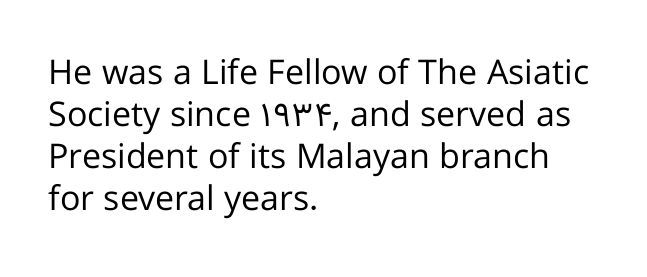
The image shows 34 px regular-weight sans-serif type, upright; set left-aligned, line spacing 1.24x, normal letter spacing, not underlined; low stroke contrast and a medium x-height.
